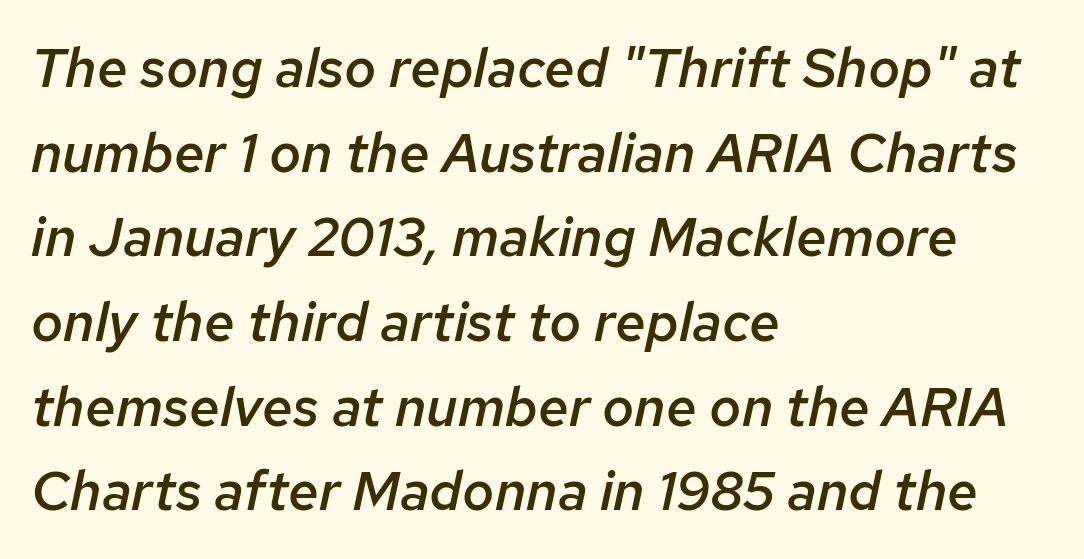
Q: Is the text bold? A: Semi-bold.
Q: Is the text italic (slanted)? A: Yes, it leans right by about 12 degrees.
Q: Is the text underlined? A: No.
Q: How is the paragraph aligned? A: Left-aligned.
Q: Is the spacing between letters normal or unusually wide? A: Normal.
Q: Is the spacing between lines tight, normal or loose? A: Normal.
Q: Width (condensed, normal, or wide)? A: Normal.
Q: Stroke contrast? A: Low.
Q: x-height? A: Medium.
Q: Monospaced? A: No.
